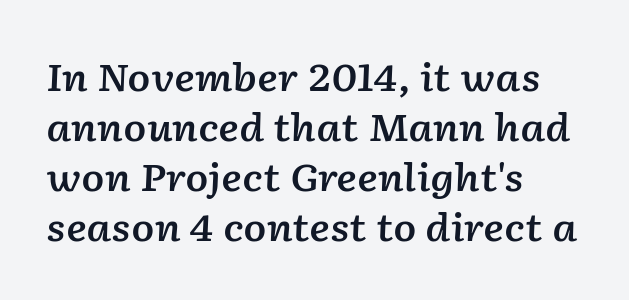
Q: Is the text bold? A: Semi-bold.
Q: Is the text italic (slanted)? A: Yes, it leans right by about 2 degrees.
Q: Is the text underlined? A: No.
Q: How is the paragraph aligned? A: Left-aligned.
Q: Is the spacing between letters normal or unusually wide? A: Normal.
Q: Is the spacing between lines tight, normal or loose? A: Normal.
Q: Width (condensed, normal, or wide)? A: Normal.
Q: Stroke contrast? A: Low.
Q: x-height? A: Medium.
Q: Monospaced? A: No.
